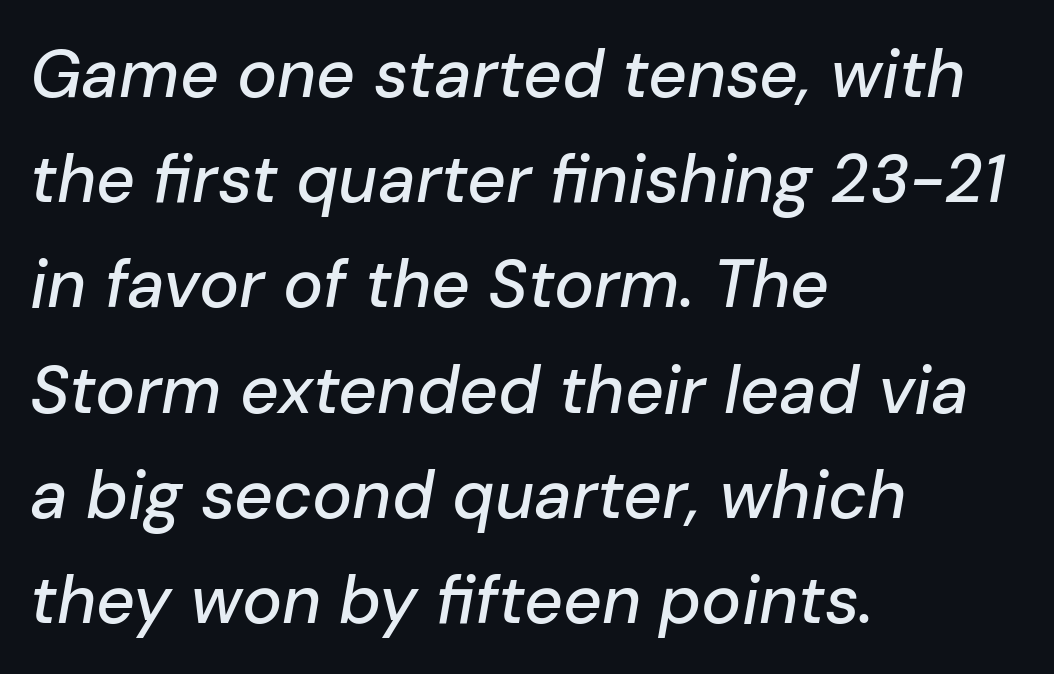
Q: Is the text italic (slanted)? A: Yes, it leans right by about 10 degrees.
Q: Is the text underlined? A: No.
Q: How is the paragraph aligned? A: Left-aligned.
Q: Is the spacing between letters normal or unusually wide? A: Normal.
Q: Is the spacing between lines tight, normal or loose? A: Normal.
Q: Width (condensed, normal, or wide)? A: Normal.
Q: Stroke contrast? A: Low.
Q: x-height? A: Medium.
Q: Monospaced? A: No.
